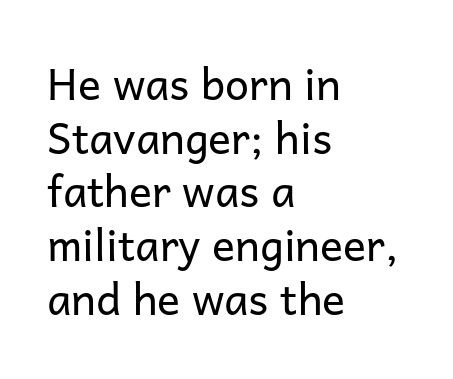
Horizontal alignment here is leftward, the default for most running prose. Looks like regular typesetting: each glyph gets only the width it needs. A sans-serif font was chosen for this passage. The typeface has the unassuming heft of standard copy or less.
